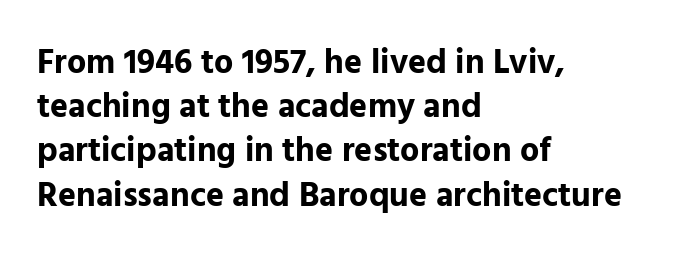
The image shows 34 px bold sans-serif type, upright; set left-aligned, normal line spacing (1.3x), normal letter spacing, not underlined; low stroke contrast and a medium x-height.
